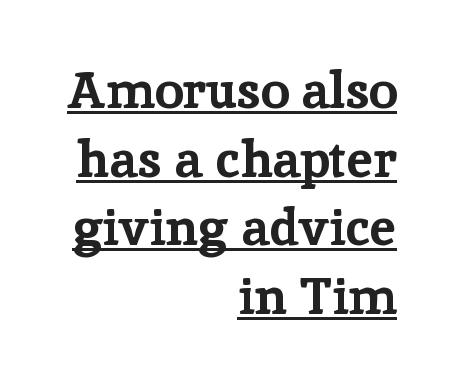
Designer's note — italics off, roman on. The passage shown is typed in a proportional face where columns would drift. Serif or sans? Serif — the stroke terminals have little feet. Notice how the passage keeps a crisp vertical edge on the right only.
